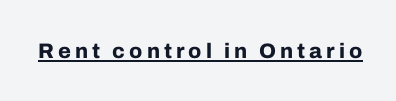
{"italic": "no", "bold": "yes", "underline": "yes", "glyph_px": 21}
